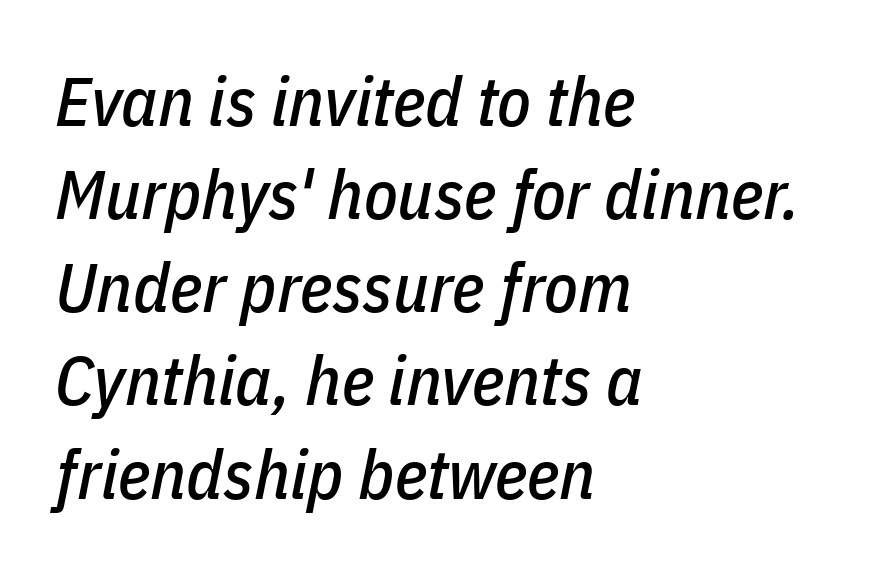
Q: Is the text italic (slanted)? A: Yes, it leans right by about 11 degrees.
Q: Is the text underlined? A: No.
Q: How is the paragraph aligned? A: Left-aligned.
Q: Is the spacing between letters normal or unusually wide? A: Normal.
Q: Is the spacing between lines tight, normal or loose? A: Normal.
Q: Width (condensed, normal, or wide)? A: Condensed.
Q: Stroke contrast? A: Low.
Q: x-height? A: Medium.
Q: Monospaced? A: No.
